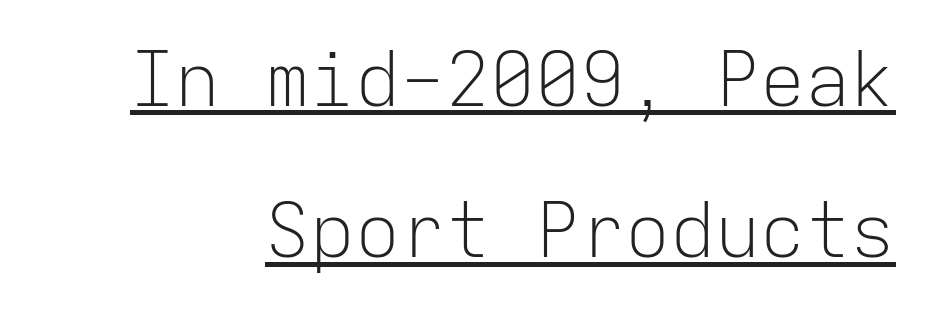
The image shows 75 px light sans-serif type, upright, monospaced; set loose line spacing (2.02x), normal letter spacing, underlined; low stroke contrast and a medium x-height.
